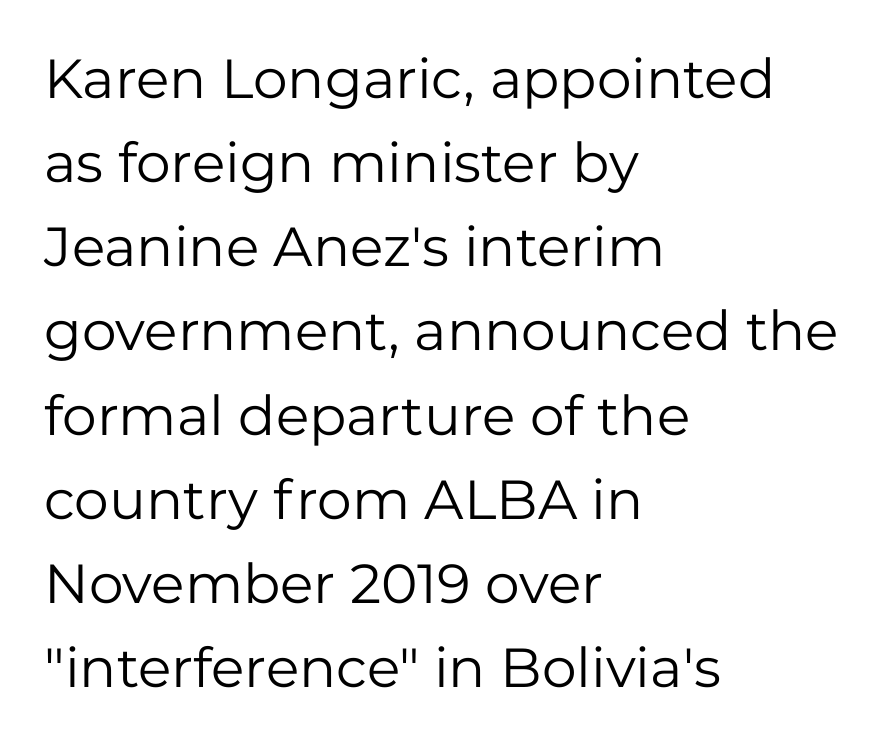
{"serif": "no", "italic": "no", "bold": "no", "weight": "regular", "width": "normal", "stroke_contrast": "low", "x_height": "medium", "monospaced": "no", "underline": "no", "align": "left", "line_spacing": "normal", "line_spacing_ratio": 1.53, "letter_spacing": "normal", "letter_spacing_em": 0.0, "glyph_px": 55}
